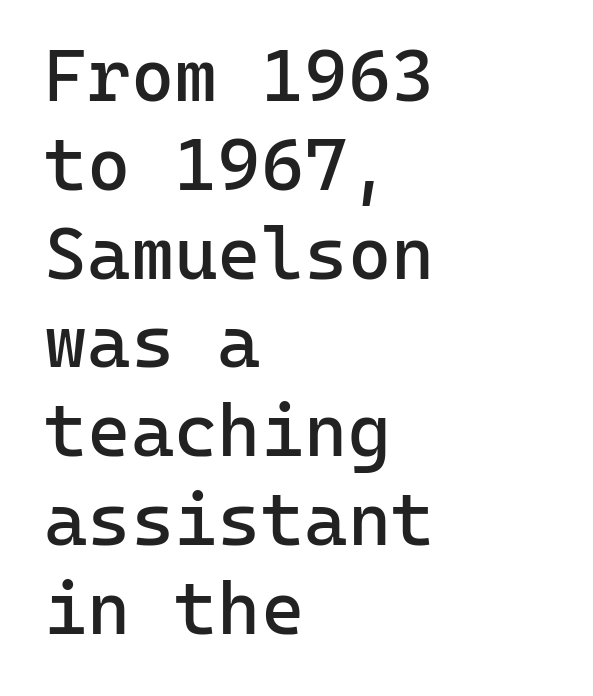
The lines are quadded left. The passage shown is typed in a monospace face where columns stay perfectly aligned. In terms of letterspacing, this is plain default setting. Unlike italic type, these characters show no tilt at all. Stems here are at most as thick as an everyday book face. Classification — sans serif.
